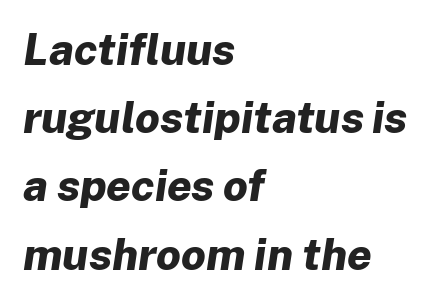
Leading: standard. Notice how the stems are inclined rather than vertical — that's the hallmark of italics. Pretty heavy lettering here — definitely bold. These lines are rendered in a variable-pitch font. Line beginnings align vertically; line endings do not. Nobody touched the tracking dial on this one.
